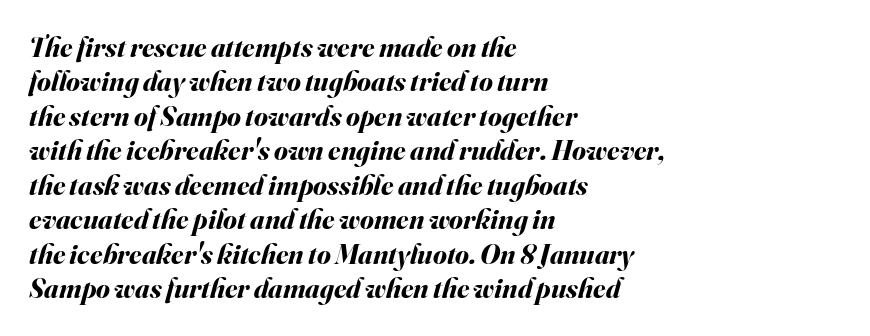
Casual observation: everything's shoved over to the left. Only glyphs here, with clear space below each row. How heavy is the stroke? Heavy — this is a bold. Glyph-to-glyph distance matches everyday printed text.
